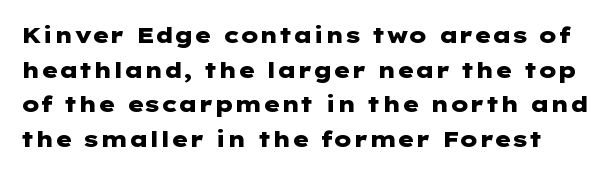
Q: Is the text bold? A: Yes.
Q: Is the text italic (slanted)? A: No, it is upright.
Q: Is the text underlined? A: No.
Q: Is the spacing between letters normal or unusually wide? A: Normal.
Q: Is the spacing between lines tight, normal or loose? A: Normal.
